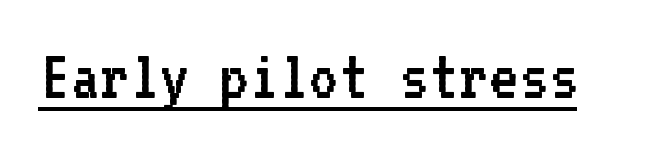
Q: Is the text bold? A: No.
Q: Is the text italic (slanted)? A: No, it is upright.
Q: Is the typeface a serif or a sans-serif typeface? A: Sans-serif.
Q: Is the text underlined? A: Yes.
Q: Is the spacing between letters normal or unusually wide? A: Normal.
Q: Width (condensed, normal, or wide)? A: Normal.
Q: Stroke contrast? A: Low.
Q: x-height? A: Medium.
Q: Monospaced? A: Yes.
